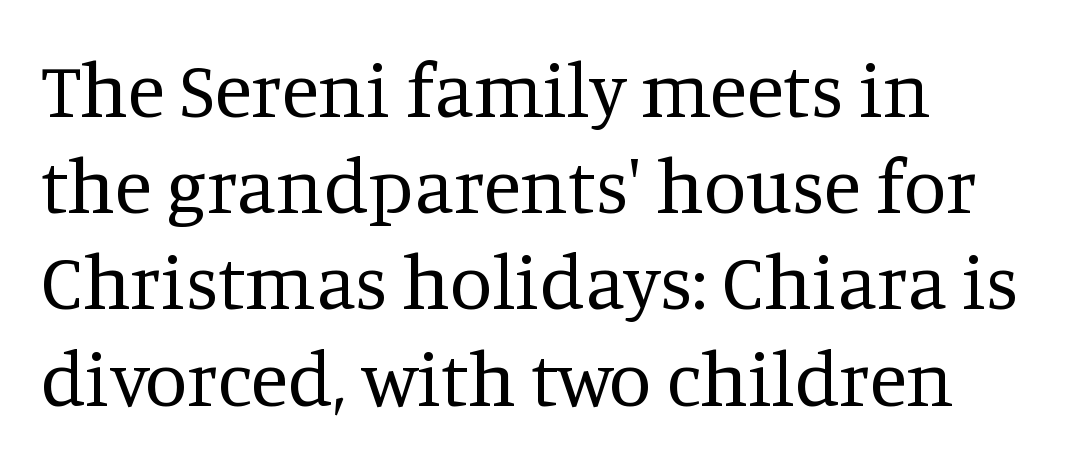
Q: Is the text bold? A: No.
Q: Is the text italic (slanted)? A: No, it is upright.
Q: Is the typeface a serif or a sans-serif typeface? A: Serif.
Q: Is the text underlined? A: No.
Q: Is the spacing between letters normal or unusually wide? A: Normal.
Q: Is the spacing between lines tight, normal or loose? A: Normal.
Q: Width (condensed, normal, or wide)? A: Normal.
Q: Stroke contrast? A: Medium.
Q: x-height? A: Large.
Q: Monospaced? A: No.
